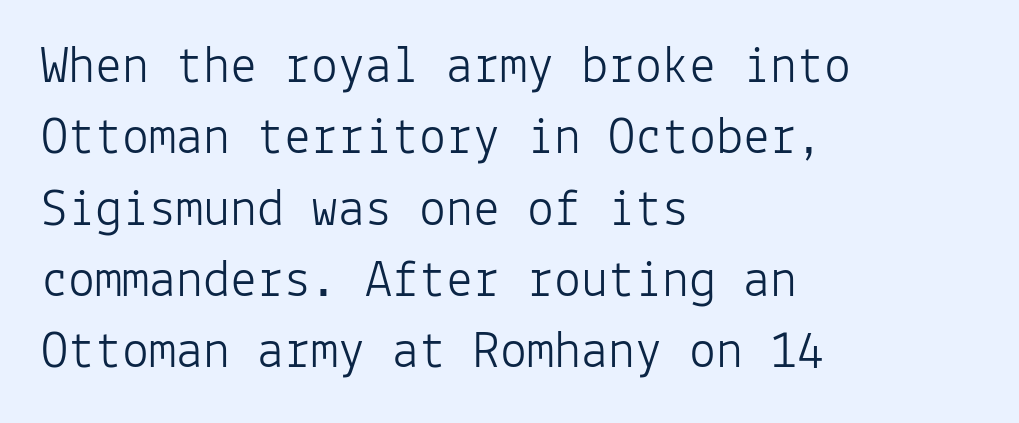
The passage shown is not bold in any degree. Nobody touched the tracking dial on this one. Visually the block forms a straight wall on the left and a jagged coastline on the right. What kind of face is this? One without serifs — a sans. Fixed-width glyphs throughout — classic coding-font behaviour. Each row of text sits above clean, open space.
